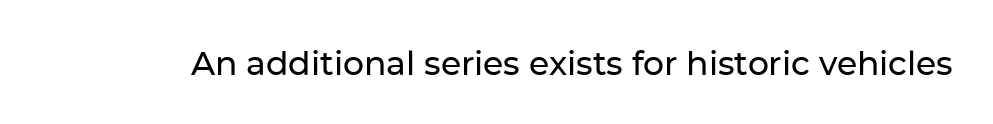
Is the letter spacing exaggerated? No — it looks like the ordinary default. A clean baseline with only descenders dipping below it. Is this a sans? Yes — the strokes have no serifs. Character widths vary here, with narrow letters taking less room than wide ones. Unlike italic type, these characters show no tilt at all.
